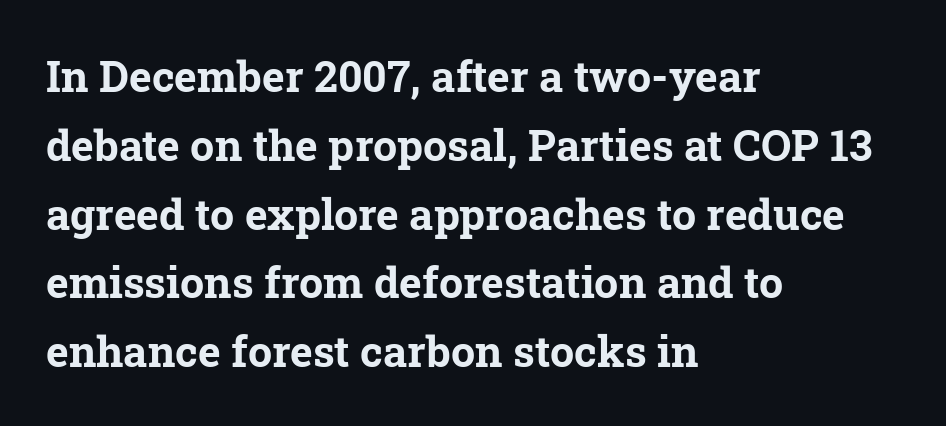
{"serif": "yes", "bold": "yes", "weight": "bold", "width": "normal", "stroke_contrast": "low", "x_height": "medium", "monospaced": "no", "underline": "no", "align": "left", "line_spacing": "normal", "line_spacing_ratio": 1.6, "letter_spacing": "normal", "letter_spacing_em": 0.0, "glyph_px": 43}
